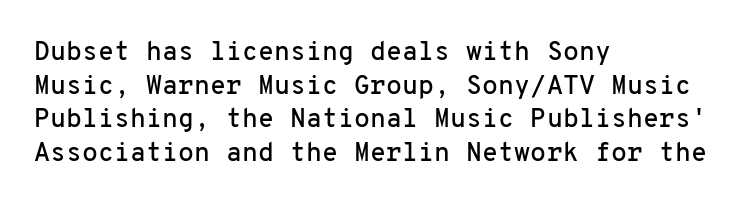
{"italic": "no", "underline": "no", "align": "left", "line_spacing": "normal", "line_spacing_ratio": 1.29, "letter_spacing": "normal", "letter_spacing_em": 0.0, "glyph_px": 26}
